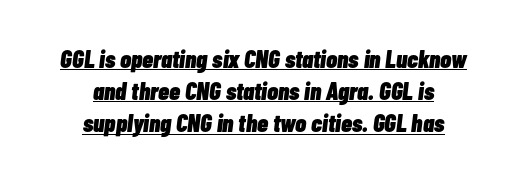
The sample's only ornament is a line tracing under the words. Words appear dense and cohesive because spacing is normal. Vertically, the passage feels balanced, rows spaced as you'd expect. Every letter is thick-stroked: bold, no question. Italic? Definitely — the glyphs are oblique. In CSS terms this would be text-align: center.
